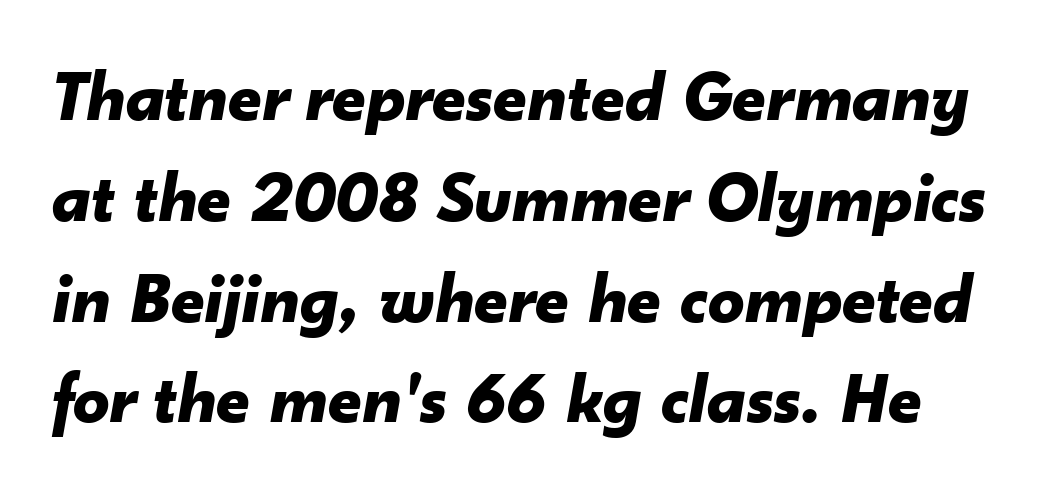
{"italic": "yes", "lean": "right", "slant_degrees": 10, "bold": "yes", "weight": "bold", "width": "normal", "stroke_contrast": "low", "x_height": "small", "monospaced": "no", "underline": "no", "line_spacing": "normal", "line_spacing_ratio": 1.4, "letter_spacing": "normal", "letter_spacing_em": 0.0, "glyph_px": 72}
